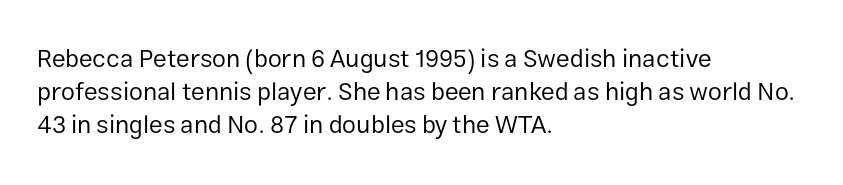
{"italic": "no", "bold": "no", "underline": "no", "align": "left", "line_spacing": "normal", "line_spacing_ratio": 1.32, "letter_spacing": "normal", "letter_spacing_em": 0.0, "glyph_px": 25}
